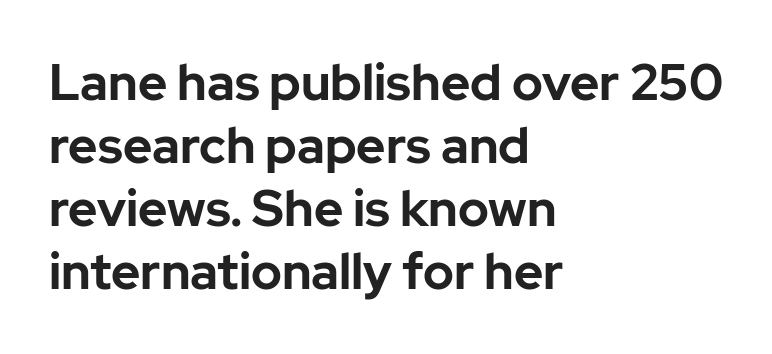
Q: Is the text bold? A: Yes.
Q: Is the text italic (slanted)? A: No, it is upright.
Q: Is the typeface a serif or a sans-serif typeface? A: Sans-serif.
Q: Is the text underlined? A: No.
Q: How is the paragraph aligned? A: Left-aligned.
Q: Is the spacing between letters normal or unusually wide? A: Normal.
Q: Is the spacing between lines tight, normal or loose? A: Normal.
Q: Width (condensed, normal, or wide)? A: Normal.
Q: Stroke contrast? A: Low.
Q: x-height? A: Medium.
Q: Monospaced? A: No.
